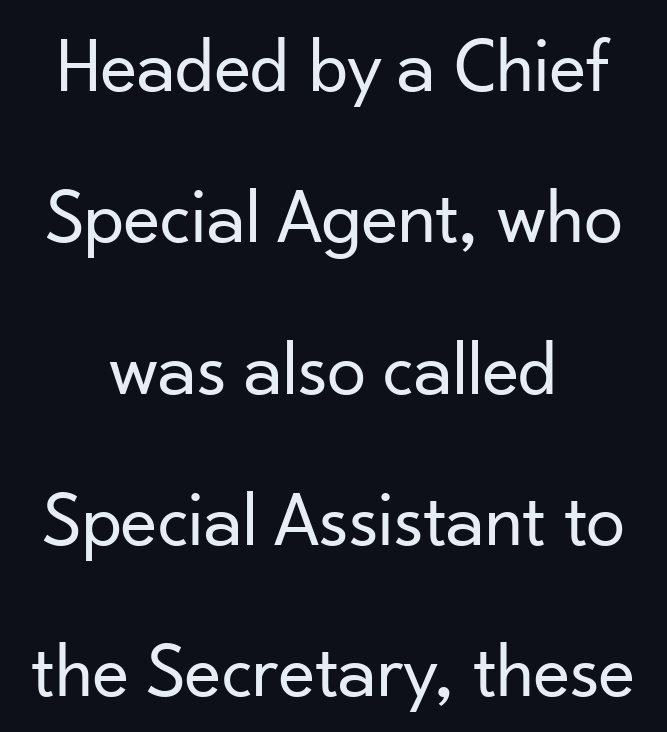
The space directly below the letters is spotless. A typesetter would call this proportional, since set widths differ per character. The paragraph has two soft edges and a firm central axis. Unlike italic type, these characters show no tilt at all. Tracking value appears to be zero — textbook default spacing.
